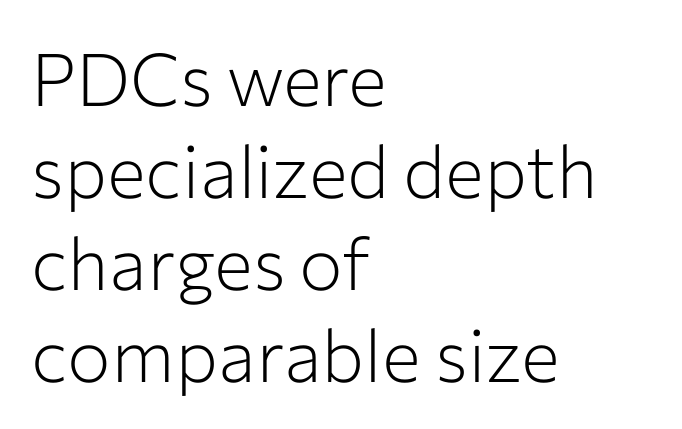
Q: Is the text bold? A: No.
Q: Is the text italic (slanted)? A: No, it is upright.
Q: Is the typeface a serif or a sans-serif typeface? A: Sans-serif.
Q: Is the text underlined? A: No.
Q: How is the paragraph aligned? A: Left-aligned.
Q: Is the spacing between letters normal or unusually wide? A: Normal.
Q: Is the spacing between lines tight, normal or loose? A: Normal.
Q: Width (condensed, normal, or wide)? A: Normal.
Q: Stroke contrast? A: Low.
Q: x-height? A: Medium.
Q: Monospaced? A: No.
